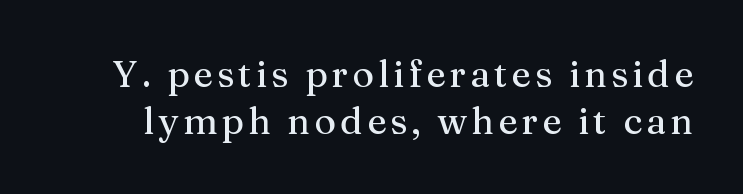
{"serif": "yes", "italic": "no", "width": "normal", "stroke_contrast": "medium", "x_height": "medium", "monospaced": "no", "underline": "no", "line_spacing": "normal", "line_spacing_ratio": 1.26, "glyph_px": 37}
